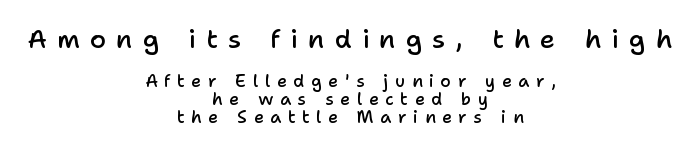
Q: Is the text bold? A: Semi-bold.
Q: Is the text italic (slanted)? A: No, it is upright.
Q: Is the text underlined? A: No.
Q: How is the paragraph aligned? A: Centered.
Q: Is the spacing between letters normal or unusually wide? A: Unusually wide.
Q: Is the spacing between lines tight, normal or loose? A: Tight.
Q: Which block of text is set in a larger size, the first (top) or the second (bottom)? A: The first (top) one.
